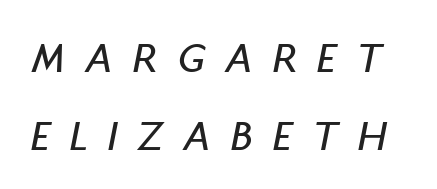
Italic? Definitely — the glyphs are oblique. Has an underline been added? It has not. You could not count columns in this text — the font is proportionally spaced. This sample uses expanded letter spacing, leaving extra air between glyphs.
